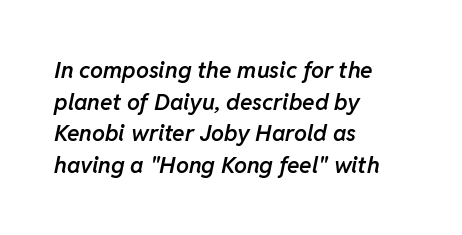
Q: Is the text bold? A: Semi-bold.
Q: Is the text italic (slanted)? A: Yes, it leans right by about 11 degrees.
Q: Is the text underlined? A: No.
Q: How is the paragraph aligned? A: Left-aligned.
Q: Is the spacing between letters normal or unusually wide? A: Normal.
Q: Is the spacing between lines tight, normal or loose? A: Normal.
